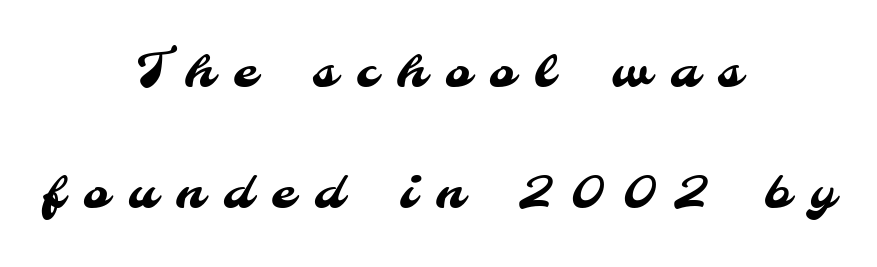
The image shows 49 px sans-serif type; set centered, loose line spacing (2.46x), unusually wide letter spacing (+0.4 em), not underlined; medium stroke contrast and a small x-height.
